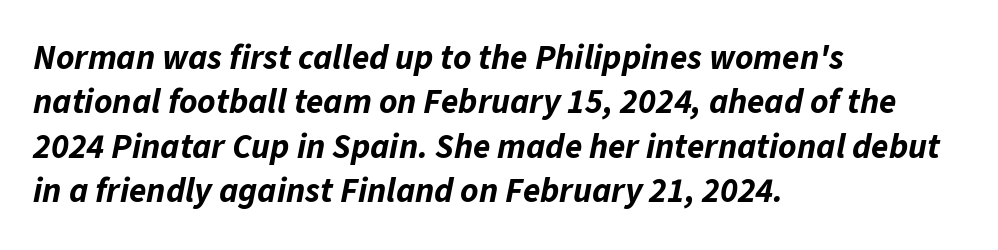
Q: Is the text bold? A: Yes.
Q: Is the text italic (slanted)? A: Yes, it leans right by about 11 degrees.
Q: Is the text underlined? A: No.
Q: How is the paragraph aligned? A: Left-aligned.
Q: Is the spacing between letters normal or unusually wide? A: Normal.
Q: Is the spacing between lines tight, normal or loose? A: Normal.
Q: Width (condensed, normal, or wide)? A: Normal.
Q: Stroke contrast? A: Low.
Q: x-height? A: Medium.
Q: Monospaced? A: No.
